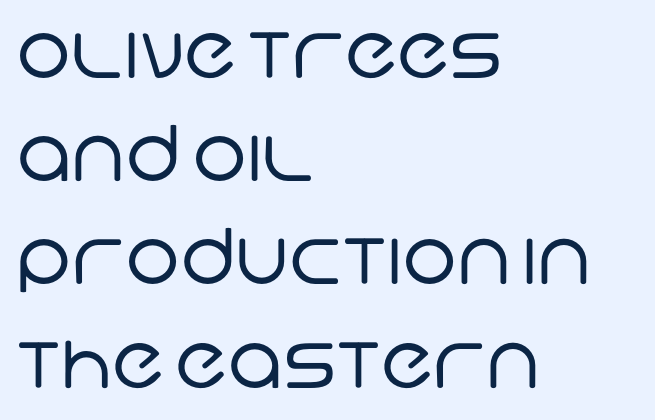
Classification — sans serif. The face used here is rendered with its standard letterfit. No heavy texture on the line: the type isn't bold. The space between consecutive lines is moderate. The passage shown is typed in a proportional face where columns would drift.
